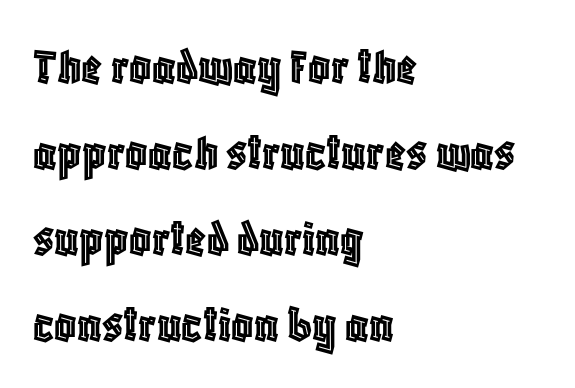
The image shows 54 px condensed type, upright; set left-aligned, normal line spacing (1.59x), normal letter spacing, not underlined; a large x-height.
